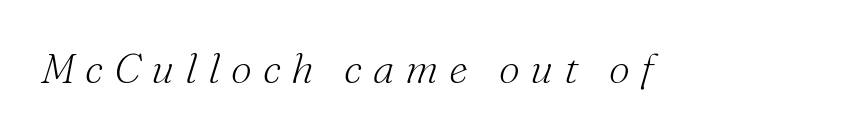
The image shows 42 px light serif type, italic (leaning right); set unusually wide letter spacing (+0.26 em), not underlined; medium stroke contrast and a small x-height.
